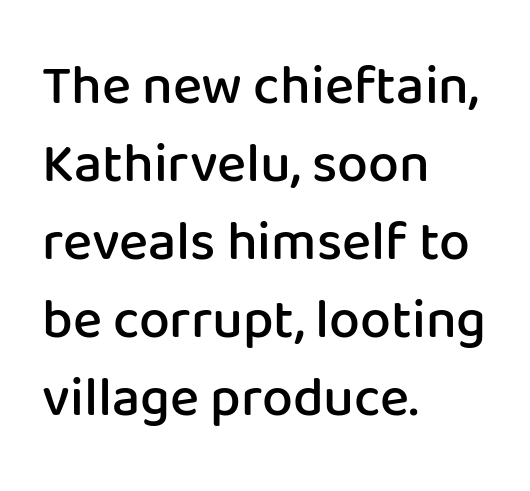
The face used here is proportionally spaced, like ordinary book or web type. The glyphs in this specimen are sans serif. This sample uses an upright cut, with every glyph sitting square on the baseline. The strokes are fattened partway — semibold, not bold.
